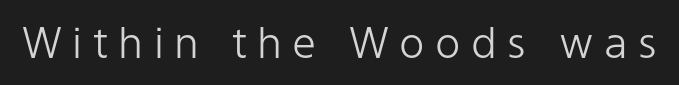
{"serif": "no", "italic": "no", "bold": "no", "weight": "light", "width": "normal", "stroke_contrast": "low", "x_height": "medium", "monospaced": "no", "underline": "no", "letter_spacing": "wide", "letter_spacing_em": 0.24, "glyph_px": 43}
